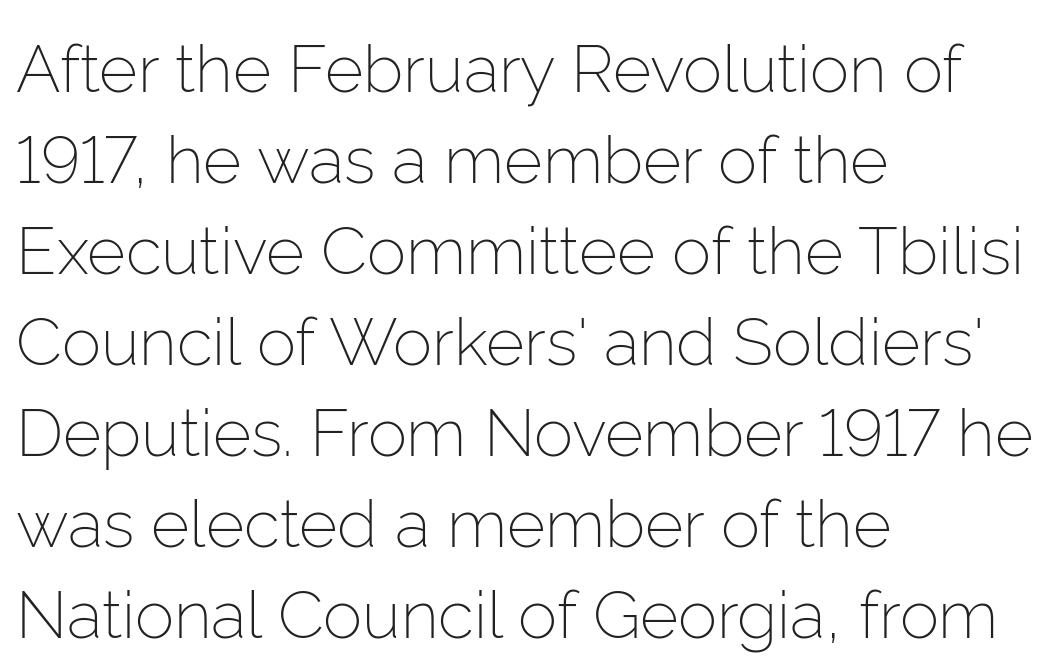
{"serif": "no", "italic": "no", "bold": "no", "weight": "light", "width": "normal", "stroke_contrast": "low", "x_height": "medium", "monospaced": "no", "underline": "no", "align": "left", "line_spacing": "normal", "line_spacing_ratio": 1.38, "letter_spacing": "normal", "letter_spacing_em": 0.0, "glyph_px": 66}
